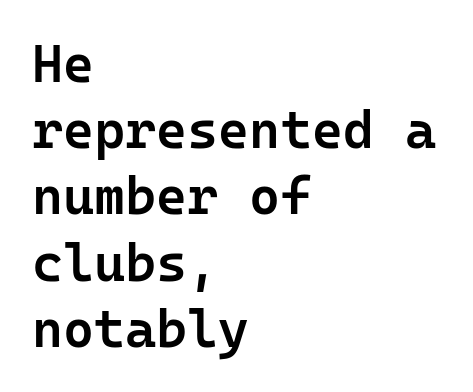
The image shows 53 px semibold sans-serif type, upright, monospaced; set left-aligned, normal line spacing (1.25x), normal letter spacing, not underlined; low stroke contrast and a medium x-height.
